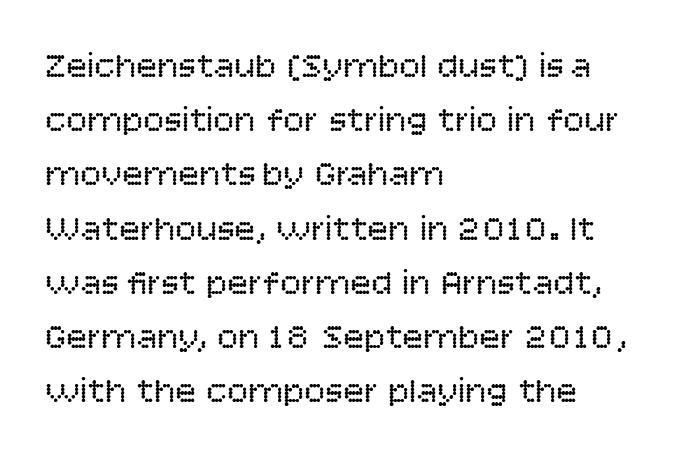
{"serif": "no", "italic": "no", "bold": "no", "weight": "regular", "width": "normal", "stroke_contrast": "low", "x_height": "large", "monospaced": "no", "underline": "no", "align": "left", "line_spacing": "normal", "line_spacing_ratio": 1.55, "letter_spacing": "normal", "letter_spacing_em": 0.0, "glyph_px": 35}
